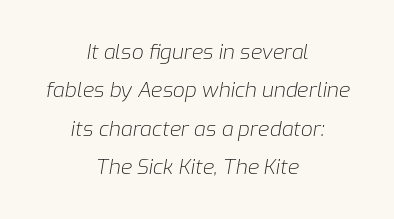
Q: Is the text bold? A: No.
Q: Is the text italic (slanted)? A: Yes, it leans right by about 9 degrees.
Q: Is the text underlined? A: No.
Q: How is the paragraph aligned? A: Centered.
Q: Is the spacing between letters normal or unusually wide? A: Normal.
